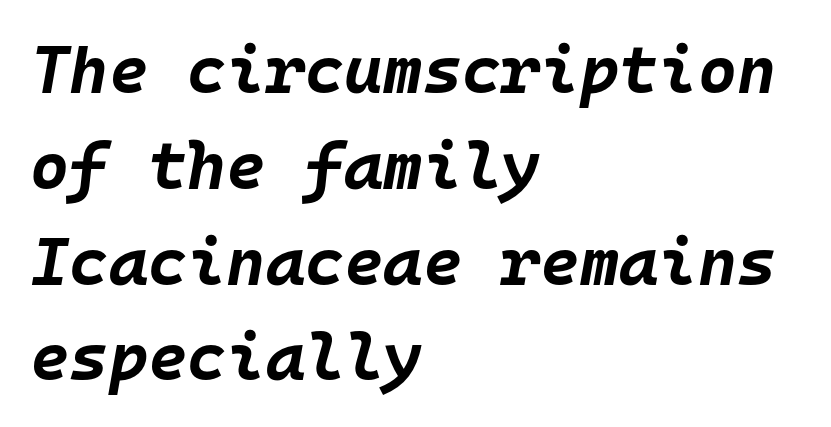
{"italic": "yes", "lean": "right", "slant_degrees": 10, "bold": "yes", "weight": "bold", "width": "normal", "stroke_contrast": "low", "x_height": "large", "monospaced": "yes", "underline": "no", "align": "left", "line_spacing": "normal", "line_spacing_ratio": 1.43, "letter_spacing": "normal", "letter_spacing_em": 0.0, "glyph_px": 67}
